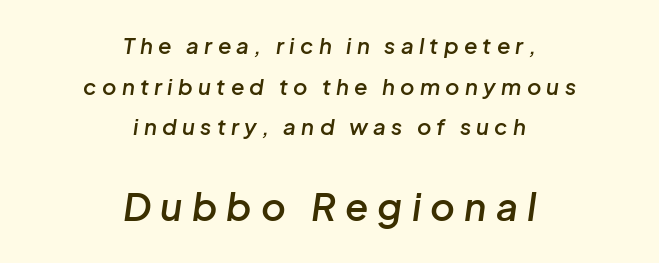
The image shows 38 px semibold type, italic (leaning right); set centered, line spacing 1.85x, unusually wide letter spacing (+0.24 em), not underlined; the second (bottom) block is 1.73x larger; low stroke contrast and a medium x-height.
